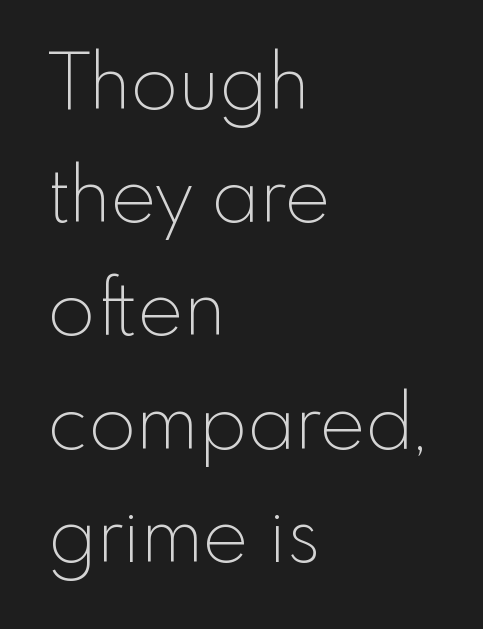
{"serif": "no", "italic": "no", "bold": "no", "weight": "thin", "width": "normal", "x_height": "small", "monospaced": "no", "underline": "no", "align": "left", "line_spacing": "normal", "line_spacing_ratio": 1.47, "letter_spacing": "normal", "letter_spacing_em": 0.0, "glyph_px": 77}
